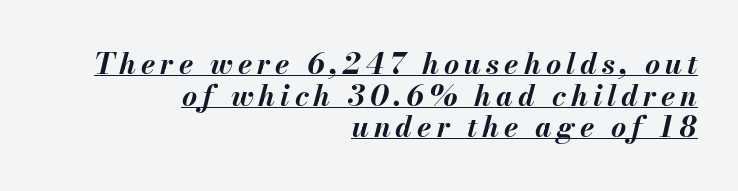
Q: Is the text bold? A: Yes.
Q: Is the text italic (slanted)? A: Yes, it leans right by about 13 degrees.
Q: Is the text underlined? A: Yes.
Q: How is the paragraph aligned? A: Right-aligned.
Q: Is the spacing between lines tight, normal or loose? A: Tight.
Q: Width (condensed, normal, or wide)? A: Normal.
Q: Stroke contrast? A: Medium.
Q: x-height? A: Small.
Q: Monospaced? A: No.
